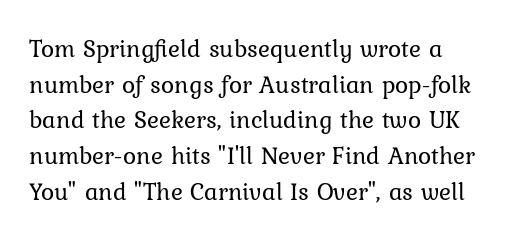
The image shows 25 px text type, upright; set normal line spacing (1.43x), normal letter spacing, not underlined.
